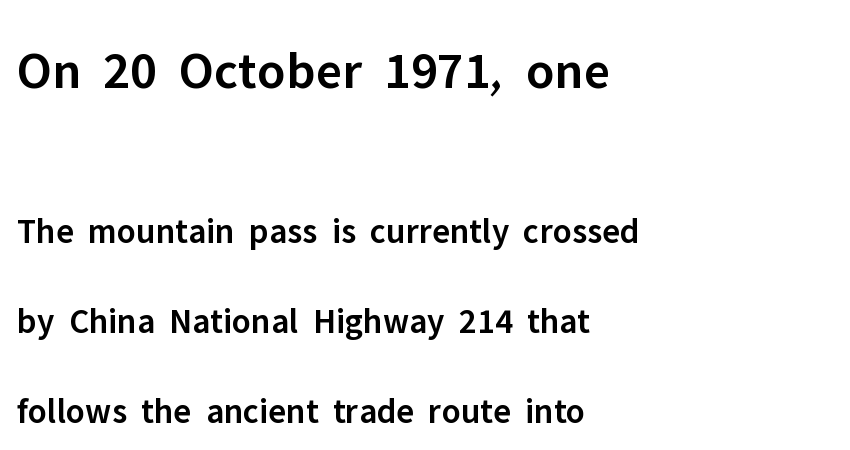
The image shows 54 px semibold sans-serif type, upright; set left-aligned, loose line spacing (2.5x), normal letter spacing, not underlined; the first (top) block is 1.5x larger; low stroke contrast and a medium x-height.
